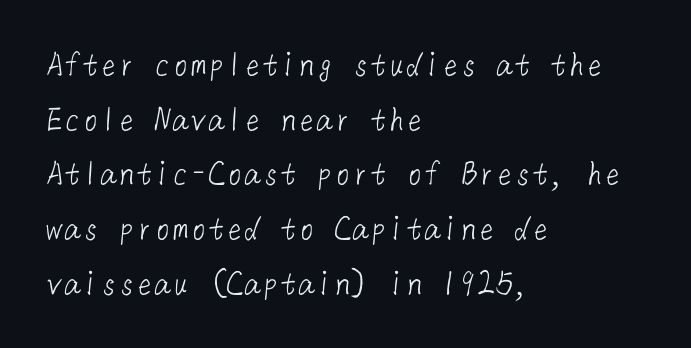
{"serif": "no", "bold": "no", "weight": "light", "width": "normal", "stroke_contrast": "low", "x_height": "medium", "underline": "no", "align": "left", "line_spacing": "normal", "line_spacing_ratio": 1.52, "letter_spacing": "normal", "letter_spacing_em": 0.0, "glyph_px": 36}
